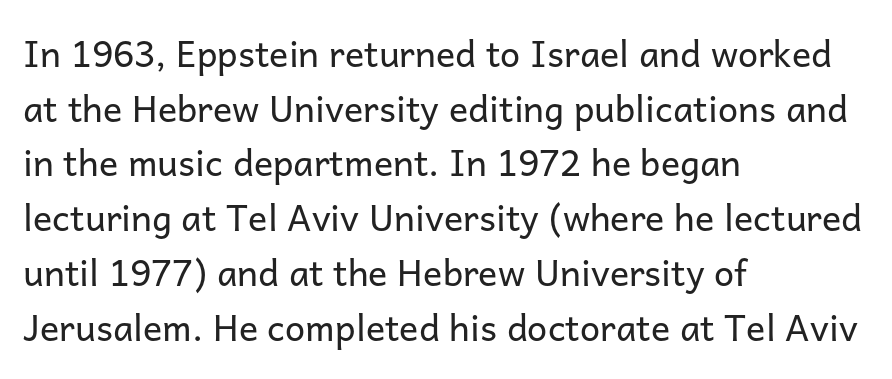
The image shows 36 px regular-weight sans-serif type, upright; set left-aligned, normal line spacing (1.52x), normal letter spacing, not underlined; low stroke contrast and a medium x-height.
